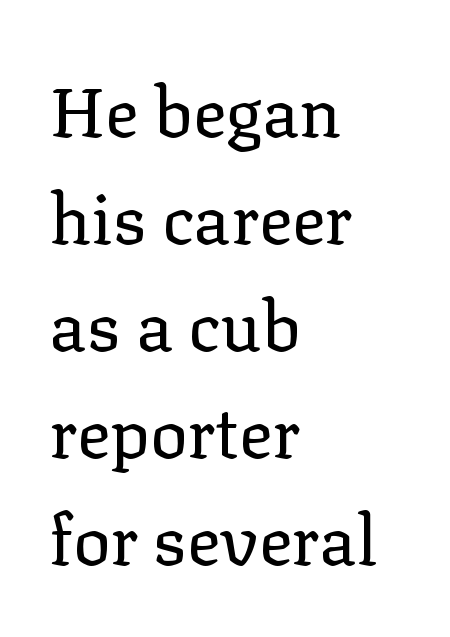
Q: Is the text bold? A: No.
Q: Is the text italic (slanted)? A: No, it is upright.
Q: Is the typeface a serif or a sans-serif typeface? A: Serif.
Q: Is the text underlined? A: No.
Q: How is the paragraph aligned? A: Left-aligned.
Q: Is the spacing between letters normal or unusually wide? A: Normal.
Q: Is the spacing between lines tight, normal or loose? A: Normal.
Q: Width (condensed, normal, or wide)? A: Normal.
Q: Stroke contrast? A: Low.
Q: x-height? A: Medium.
Q: Monospaced? A: No.
